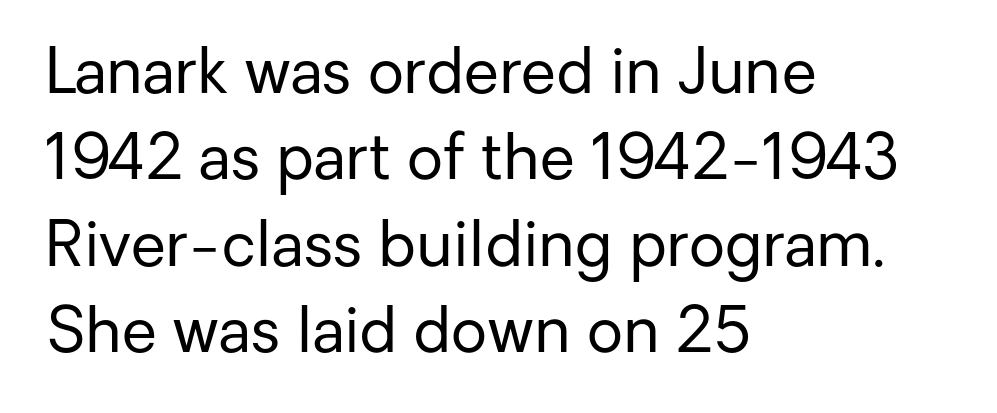
The image shows 63 px regular-weight sans-serif type, upright; set left-aligned, normal line spacing (1.37x), normal letter spacing, not underlined; low stroke contrast and a medium x-height.
